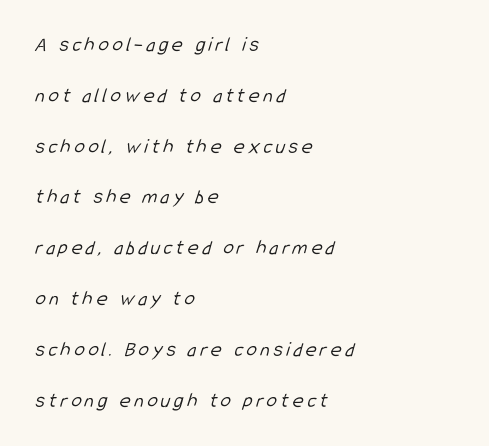
Descenders hang freely into open space. A typesetter would call this leading open, well beyond the default. The setting favours the left margin, as ordinary paragraphs usually do. This is not heavy type; no bold has been used.
